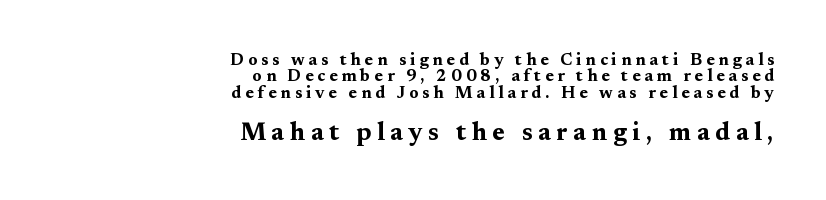
The image shows 25 px bold type, upright; set right-aligned, tight line spacing (0.97x), unusually wide letter spacing (+0.23 em), not underlined; the second (bottom) block is 1.47x larger.
